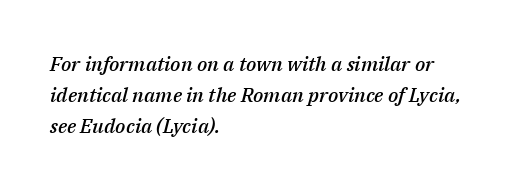
Baseline-to-baseline distance is the conventional proportion of letter height. The characters look somewhat weighty, a semibold short of true bold. The letters are slanted; this is an italic face. The specimen omits any rule beneath the text block's lines.
